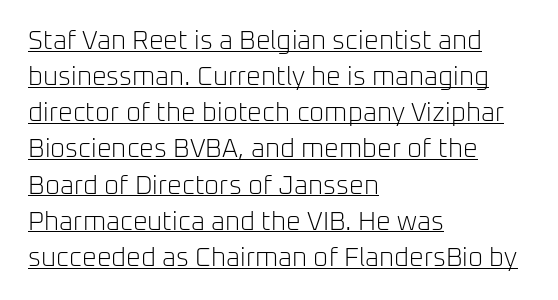
Q: Is the text bold? A: No.
Q: Is the text italic (slanted)? A: No, it is upright.
Q: Is the text underlined? A: Yes.
Q: How is the paragraph aligned? A: Left-aligned.
Q: Is the spacing between letters normal or unusually wide? A: Normal.
Q: Is the spacing between lines tight, normal or loose? A: Normal.
